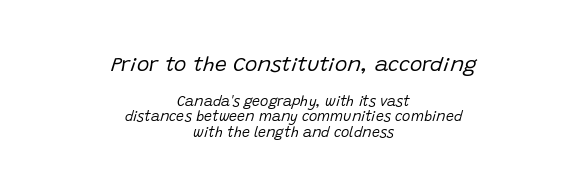
The image shows 21 px text type, italic (leaning right); set centered, tight line spacing (1.1x), normal letter spacing, not underlined; the first (top) block is 1.5x larger.
